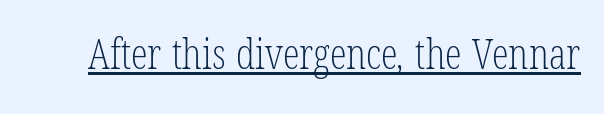
{"serif": "yes", "bold": "no", "weight": "light", "width": "condensed", "stroke_contrast": "low", "x_height": "medium", "monospaced": "no", "underline": "yes", "letter_spacing": "normal", "letter_spacing_em": 0.0, "glyph_px": 42}
